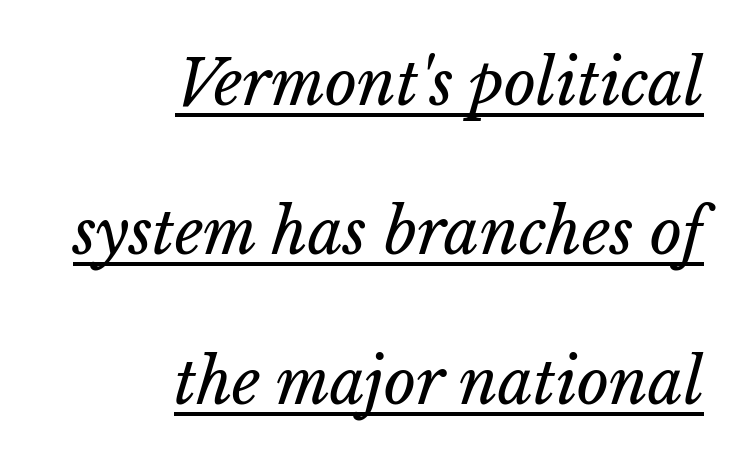
{"bold": "no", "weight": "regular", "width": "normal", "stroke_contrast": "low", "x_height": "medium", "monospaced": "no", "underline": "yes", "align": "right", "line_spacing": "loose", "line_spacing_ratio": 2.41, "letter_spacing": "normal", "letter_spacing_em": 0.0, "glyph_px": 62}
